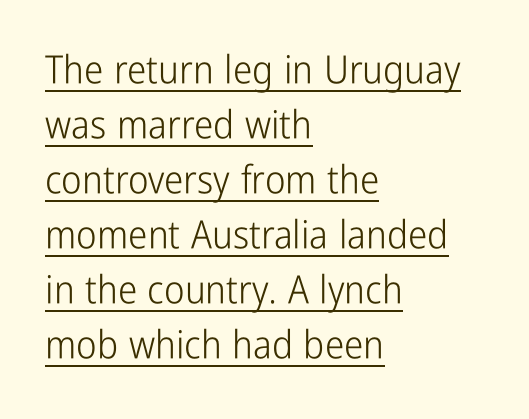
{"serif": "no", "italic": "no", "bold": "no", "weight": "light", "width": "condensed", "stroke_contrast": "low", "x_height": "medium", "monospaced": "no", "underline": "yes", "align": "left", "line_spacing": "normal", "line_spacing_ratio": 1.41, "letter_spacing": "normal", "letter_spacing_em": 0.0, "glyph_px": 39}
